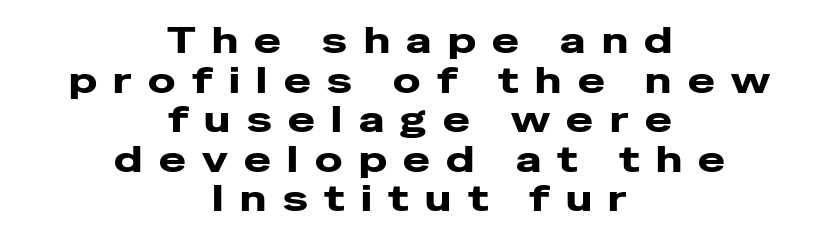
Q: Is the text italic (slanted)? A: No, it is upright.
Q: Is the typeface a serif or a sans-serif typeface? A: Sans-serif.
Q: Is the text underlined? A: No.
Q: How is the paragraph aligned? A: Centered.
Q: Is the spacing between letters normal or unusually wide? A: Unusually wide.
Q: Is the spacing between lines tight, normal or loose? A: Tight.
Q: Width (condensed, normal, or wide)? A: Wide.
Q: Stroke contrast? A: Low.
Q: x-height? A: Medium.
Q: Monospaced? A: No.
